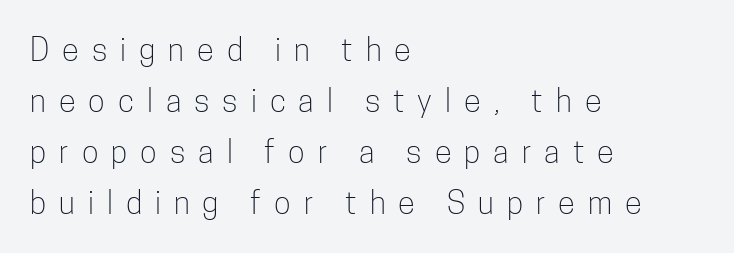
The image shows 31 px light, condensed sans-serif type, upright; set left-aligned, normal line spacing (1.65x), unusually wide letter spacing (+0.42 em), not underlined; low stroke contrast and a medium x-height.
